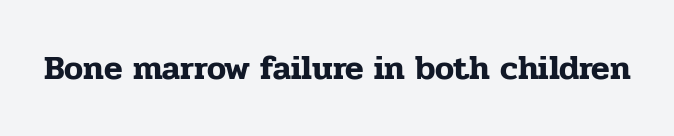
{"serif": "yes", "italic": "no", "width": "normal", "stroke_contrast": "low", "x_height": "medium", "monospaced": "no", "underline": "no", "letter_spacing": "normal", "letter_spacing_em": 0.0, "glyph_px": 34}
